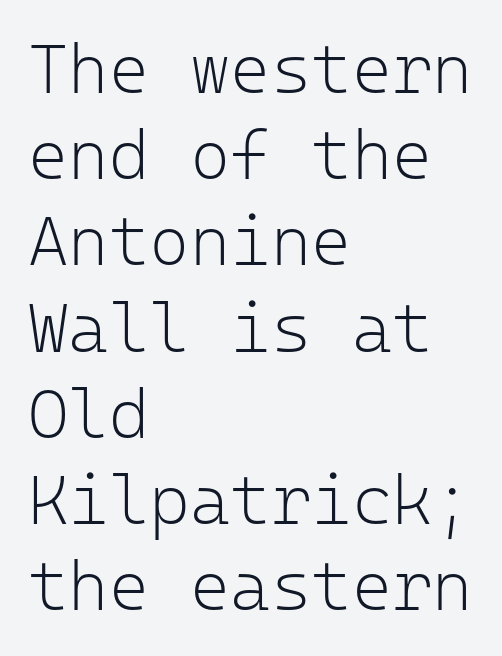
{"serif": "no", "italic": "no", "bold": "no", "weight": "light", "width": "normal", "stroke_contrast": "low", "x_height": "medium", "monospaced": "yes", "underline": "no", "align": "left", "line_spacing": "normal", "line_spacing_ratio": 1.25, "letter_spacing": "normal", "letter_spacing_em": 0.0, "glyph_px": 69}
